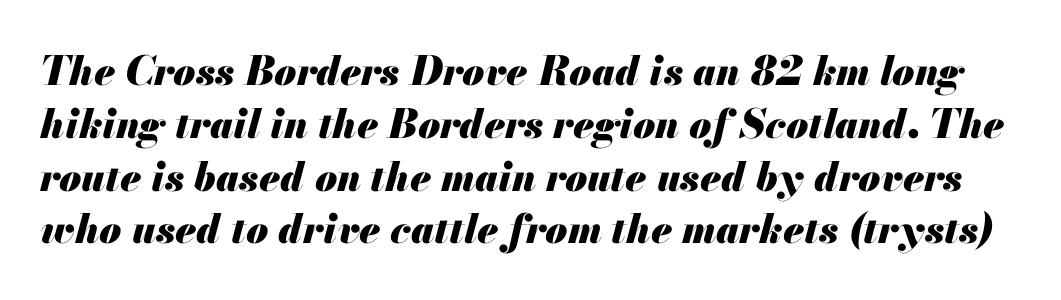
The string is rendered with underlining switched off. The rendering applies a slant to the glyphs. Note the varied advance widths — an 'i' is clearly narrower than an 'm'. Students, note that the glyphs here touch the page at normal intervals. The passage shown stacks its lines at a standard gap. Does the weight exceed regular? Yes, all the way to bold.
